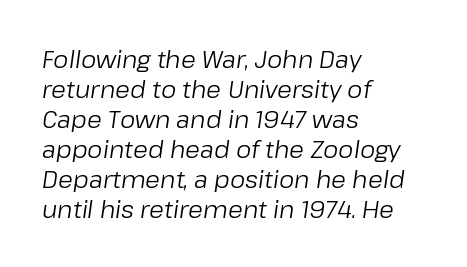
{"italic": "yes", "lean": "right", "slant_degrees": 8, "bold": "no", "underline": "no", "align": "left", "line_spacing": "normal", "line_spacing_ratio": 1.25, "letter_spacing": "normal", "letter_spacing_em": 0.0, "glyph_px": 24}
